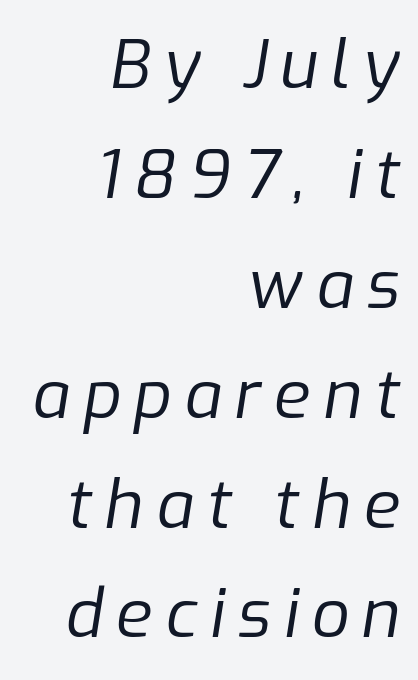
Q: Is the text bold? A: No.
Q: Is the text italic (slanted)? A: Yes, it leans right by about 9 degrees.
Q: Is the text underlined? A: No.
Q: How is the paragraph aligned? A: Right-aligned.
Q: Is the spacing between lines tight, normal or loose? A: Normal.
Q: Width (condensed, normal, or wide)? A: Normal.
Q: Stroke contrast? A: Low.
Q: x-height? A: Medium.
Q: Monospaced? A: No.
